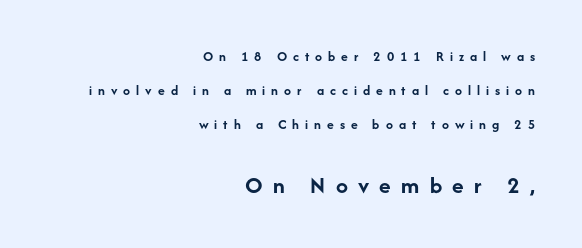
{"italic": "no", "bold": "yes", "underline": "no", "align": "right", "line_spacing": "loose", "line_spacing_ratio": 2.44, "letter_spacing": "wide", "letter_spacing_em": 0.43, "larger_block": "second", "size_ratio": 1.71, "glyph_px": 24}
